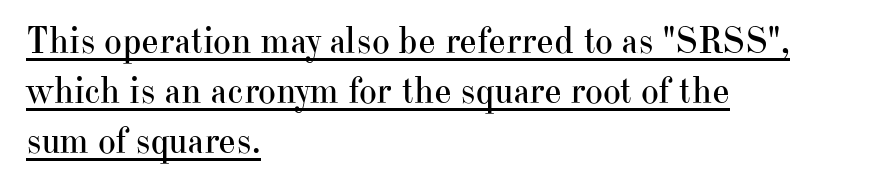
A student would call this left alignment; a typographer would say flush left, rag right. Summary of vertical rhythm: regular, with standard interline spacing. The letters stand straight up with perfectly vertical stems. The string is rendered with underlining switched on.
